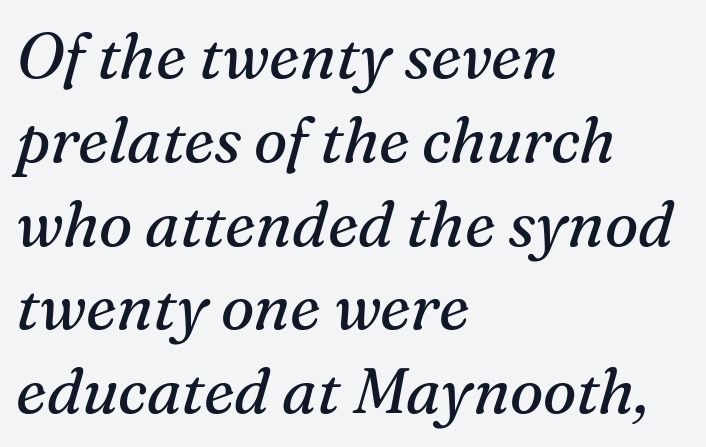
The image shows 63 px regular-weight serif type, italic (leaning right); set left-aligned, normal line spacing (1.33x), normal letter spacing, not underlined; medium stroke contrast and a medium x-height.
